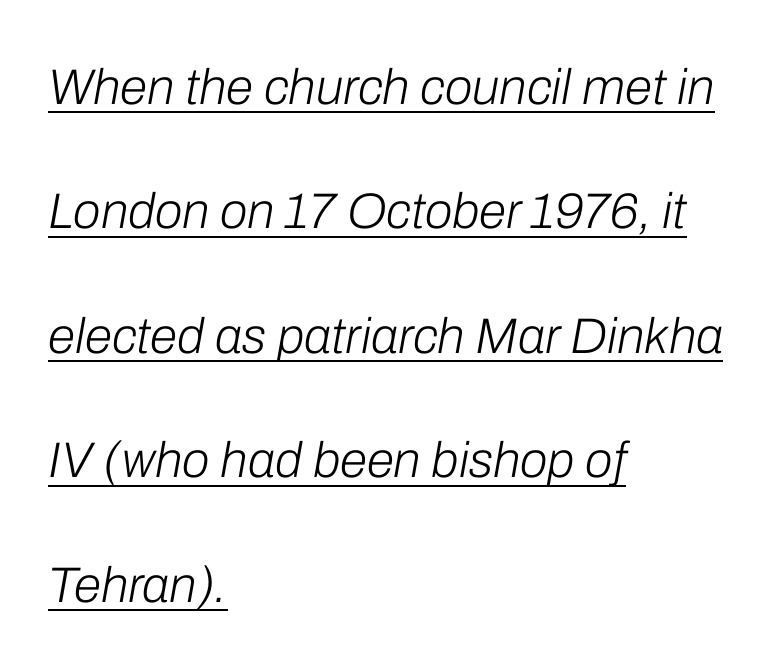
The image shows 50 px light type, italic (leaning right); set left-aligned, loose line spacing (2.49x), normal letter spacing, underlined; low stroke contrast and a medium x-height.
